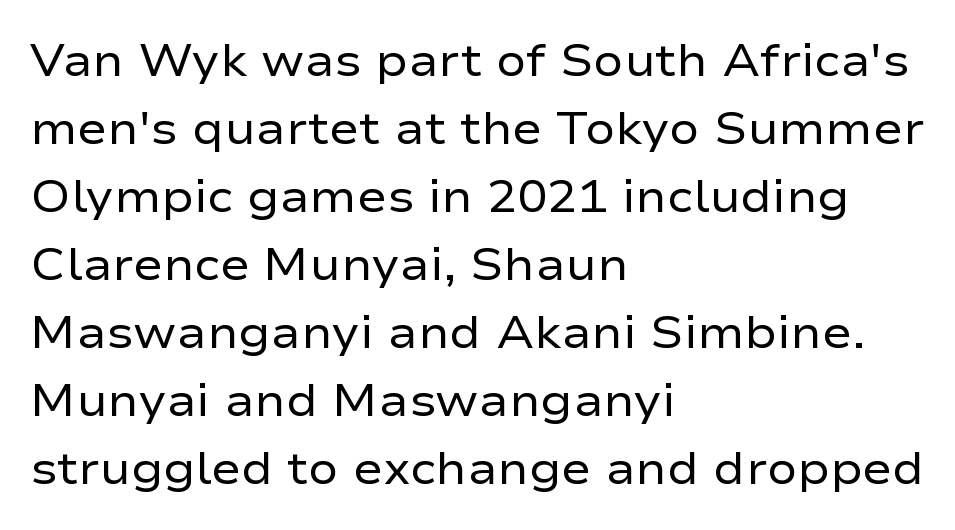
The image shows 45 px regular-weight, wide sans-serif type, upright; set left-aligned, normal line spacing (1.51x), normal letter spacing, not underlined; low stroke contrast and a medium x-height.
